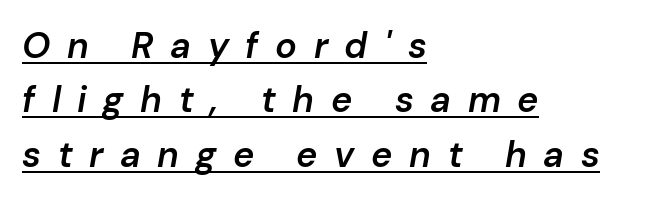
Tracking value appears strongly positive — letters spread wide. Leftover space on each line is placed entirely after the last word. The line-height multiplier appears to be the usual default. Underlined type. Every character sits at an angle, as italics do. Varying glyph widths throughout — classic text-font behaviour.
